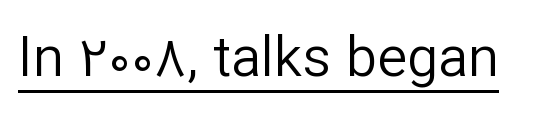
Each letter keeps its own natural width here, so spacing adapts to shape. The type family on display is of the sans-serif kind. Glyph-to-glyph distance matches everyday printed text. The font is comparable to plain body text, perhaps lighter. Characters remain perfectly vertical along every line.
